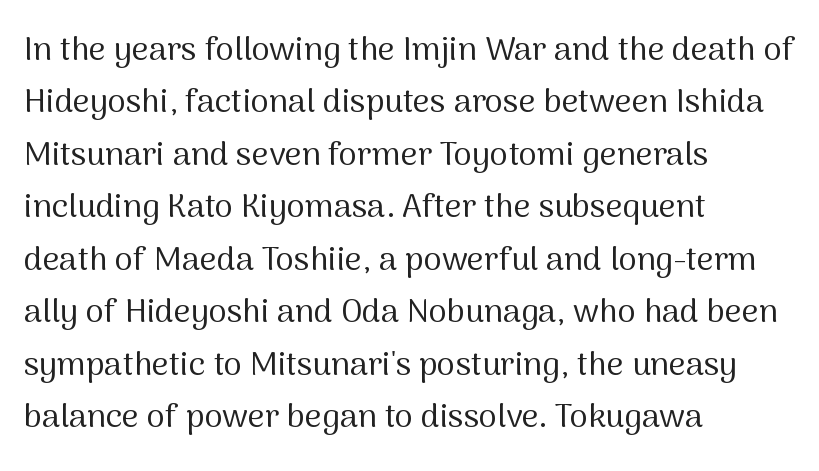
Each line starts at the same left margin while the right side varies. Bold? No — there's no thickening of the strokes. If you measured baseline to baseline, you'd find a middling distance. A typesetter would label this face a sans.
